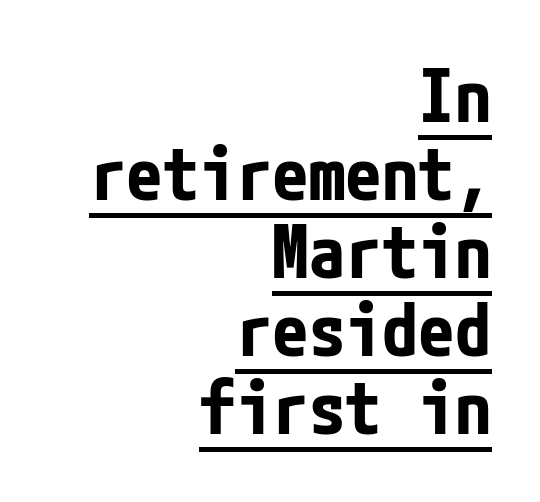
The image shows 73 px bold, condensed sans-serif type, upright; set right-aligned, tight line spacing (1.07x), normal letter spacing, underlined; low stroke contrast and a medium x-height.
